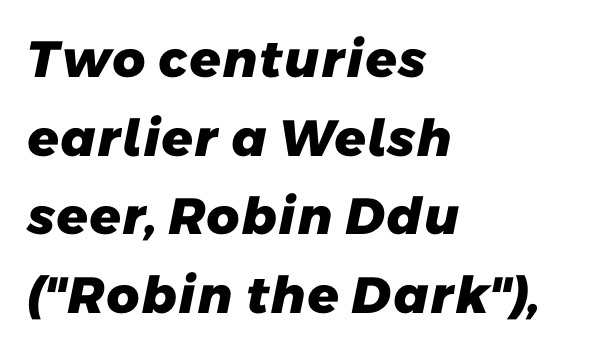
Q: Is the text bold? A: Yes.
Q: Is the typeface a serif or a sans-serif typeface? A: Sans-serif.
Q: Is the text underlined? A: No.
Q: How is the paragraph aligned? A: Left-aligned.
Q: Is the spacing between letters normal or unusually wide? A: Normal.
Q: Is the spacing between lines tight, normal or loose? A: Normal.
Q: Width (condensed, normal, or wide)? A: Normal.
Q: Stroke contrast? A: Low.
Q: x-height? A: Medium.
Q: Monospaced? A: No.
